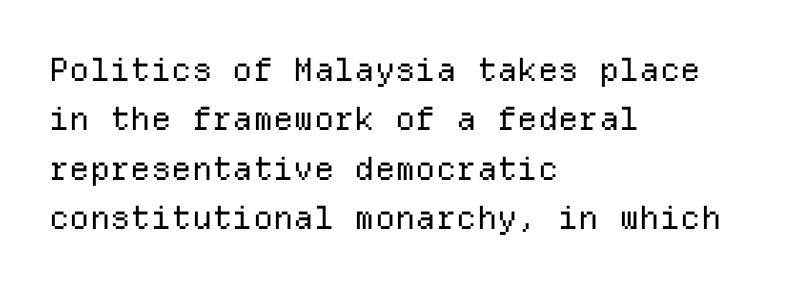
Q: Is the text bold? A: No.
Q: Is the text italic (slanted)? A: No, it is upright.
Q: Is the typeface a serif or a sans-serif typeface? A: Sans-serif.
Q: Is the text underlined? A: No.
Q: How is the paragraph aligned? A: Left-aligned.
Q: Is the spacing between letters normal or unusually wide? A: Normal.
Q: Is the spacing between lines tight, normal or loose? A: Normal.
Q: Width (condensed, normal, or wide)? A: Normal.
Q: Stroke contrast? A: Low.
Q: x-height? A: Medium.
Q: Monospaced? A: Yes.
